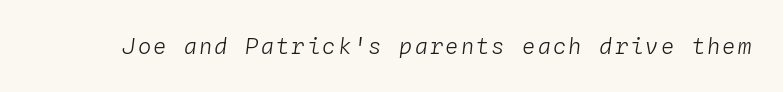
The letters are slanted; this is an italic face. Has an underline been added? It has not. Weight: in the light-to-regular range.
